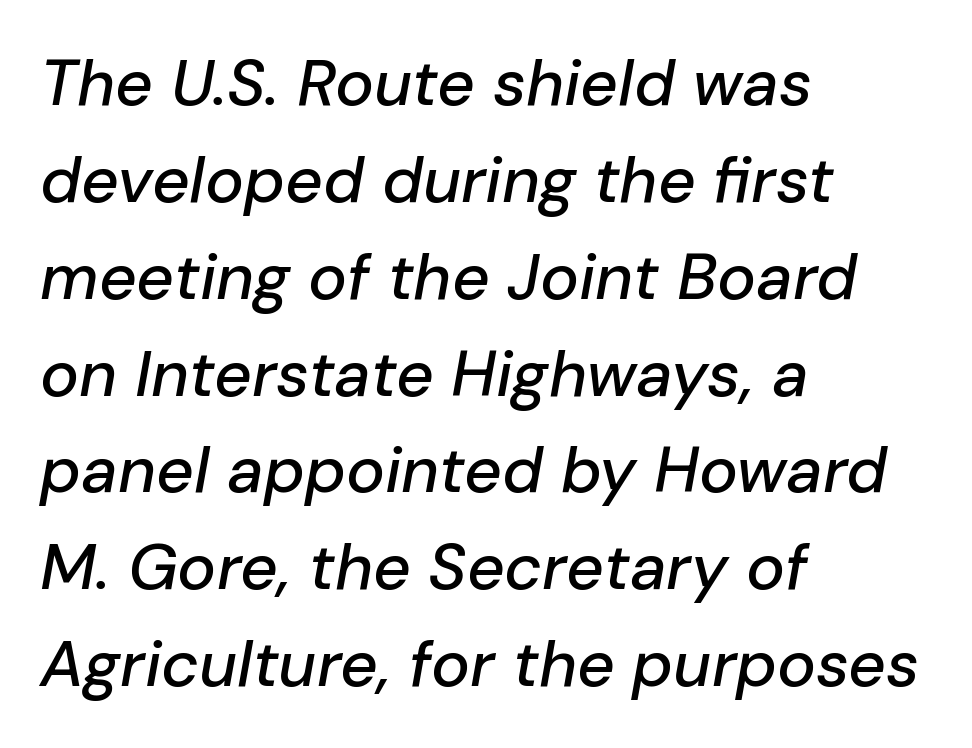
Just letters on the line, the space beneath them empty. Do the characters align in a grid? No, the font is proportional. Teacher's note: observe the even left margin — that is flush-left alignment. The rendering keeps characters at their native spacing. One glance says typical: line gaps are just what's usual.
